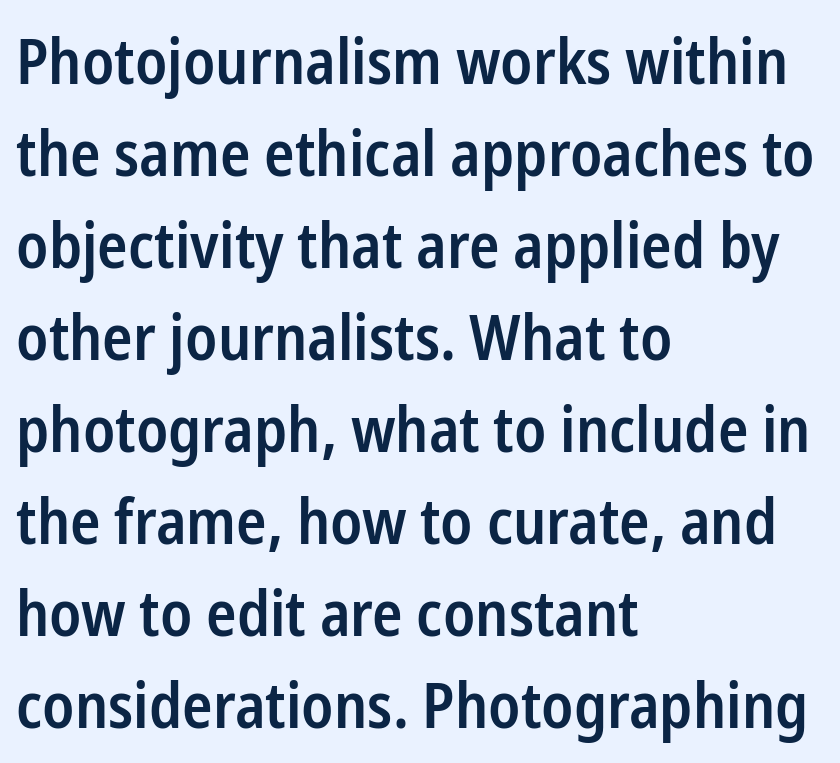
{"serif": "no", "italic": "no", "bold": "semi", "weight": "semibold", "width": "condensed", "stroke_contrast": "low", "x_height": "medium", "monospaced": "no", "underline": "no", "align": "left", "line_spacing": "normal", "line_spacing_ratio": 1.46, "letter_spacing": "normal", "letter_spacing_em": 0.0, "glyph_px": 63}
